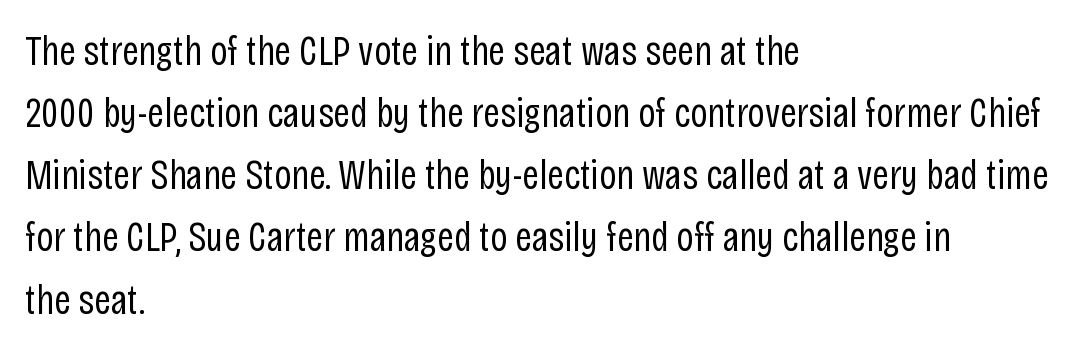
Q: Is the text bold? A: No.
Q: Is the text italic (slanted)? A: No, it is upright.
Q: Is the typeface a serif or a sans-serif typeface? A: Sans-serif.
Q: Is the text underlined? A: No.
Q: How is the paragraph aligned? A: Left-aligned.
Q: Is the spacing between letters normal or unusually wide? A: Normal.
Q: Is the spacing between lines tight, normal or loose? A: Normal.
Q: Width (condensed, normal, or wide)? A: Condensed.
Q: Stroke contrast? A: Low.
Q: x-height? A: Large.
Q: Monospaced? A: No.
